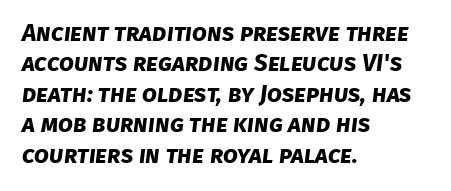
Q: Is the text bold? A: Yes.
Q: Is the text underlined? A: No.
Q: How is the paragraph aligned? A: Left-aligned.
Q: Is the spacing between letters normal or unusually wide? A: Normal.
Q: Is the spacing between lines tight, normal or loose? A: Normal.
